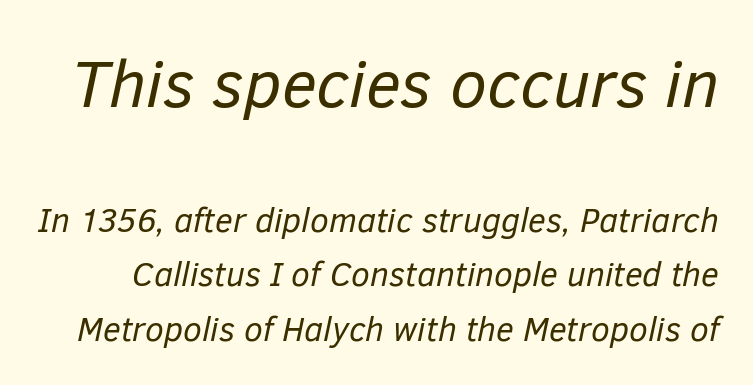
{"italic": "yes", "lean": "right", "slant_degrees": 12, "bold": "no", "weight": "regular", "width": "normal", "stroke_contrast": "low", "x_height": "medium", "monospaced": "no", "underline": "no", "line_spacing": "normal", "line_spacing_ratio": 1.6, "letter_spacing": "normal", "letter_spacing_em": 0.0, "larger_block": "first", "size_ratio": 1.97, "glyph_px": 67}
